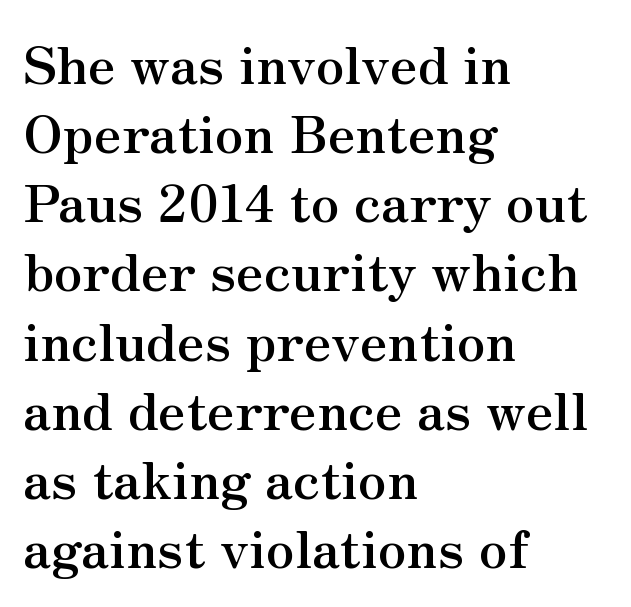
{"serif": "yes", "italic": "no", "bold": "yes", "weight": "semibold", "width": "normal", "stroke_contrast": "medium", "x_height": "small", "monospaced": "no", "underline": "no", "align": "left", "line_spacing": "normal", "line_spacing_ratio": 1.33, "letter_spacing": "normal", "letter_spacing_em": 0.0, "glyph_px": 52}
